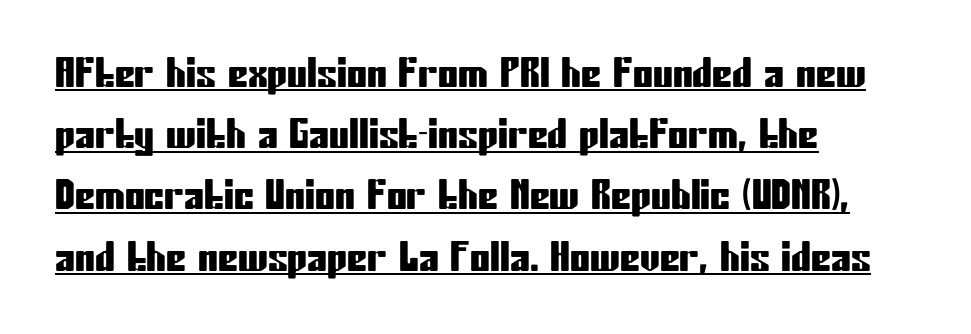
The image shows 40 px condensed sans-serif type, upright; set left-aligned, normal line spacing (1.53x), normal letter spacing, underlined; low stroke contrast and a medium x-height.
